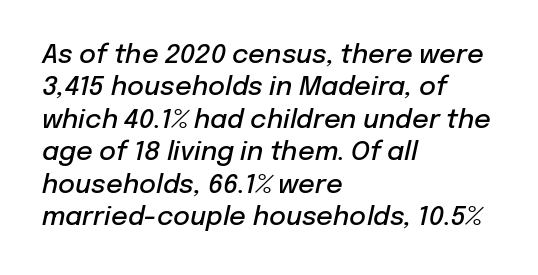
{"italic": "yes", "lean": "right", "slant_degrees": 12, "bold": "semi", "underline": "no", "align": "left", "line_spacing": "normal", "line_spacing_ratio": 1.25, "letter_spacing": "normal", "letter_spacing_em": 0.0, "glyph_px": 26}
